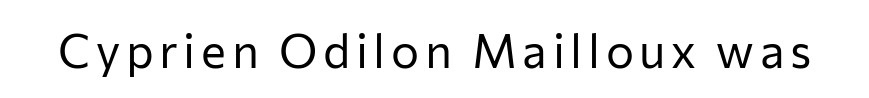
{"serif": "no", "italic": "no", "bold": "no", "weight": "regular", "width": "normal", "stroke_contrast": "low", "x_height": "medium", "monospaced": "no", "underline": "no", "glyph_px": 47}
